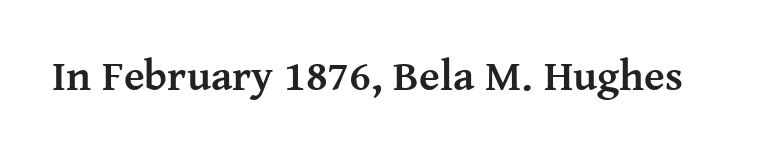
{"serif": "yes", "italic": "no", "bold": "yes", "weight": "semibold", "width": "normal", "stroke_contrast": "medium", "x_height": "medium", "monospaced": "no", "underline": "no", "letter_spacing": "normal", "letter_spacing_em": 0.0, "glyph_px": 43}
